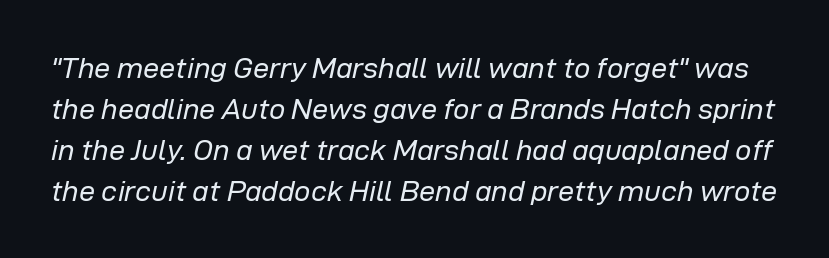
Q: Is the text bold? A: No.
Q: Is the text italic (slanted)? A: Yes, it leans right by about 12 degrees.
Q: Is the text underlined? A: No.
Q: Is the spacing between letters normal or unusually wide? A: Normal.
Q: Is the spacing between lines tight, normal or loose? A: Normal.
Q: Width (condensed, normal, or wide)? A: Normal.
Q: Stroke contrast? A: Low.
Q: x-height? A: Medium.
Q: Monospaced? A: No.
